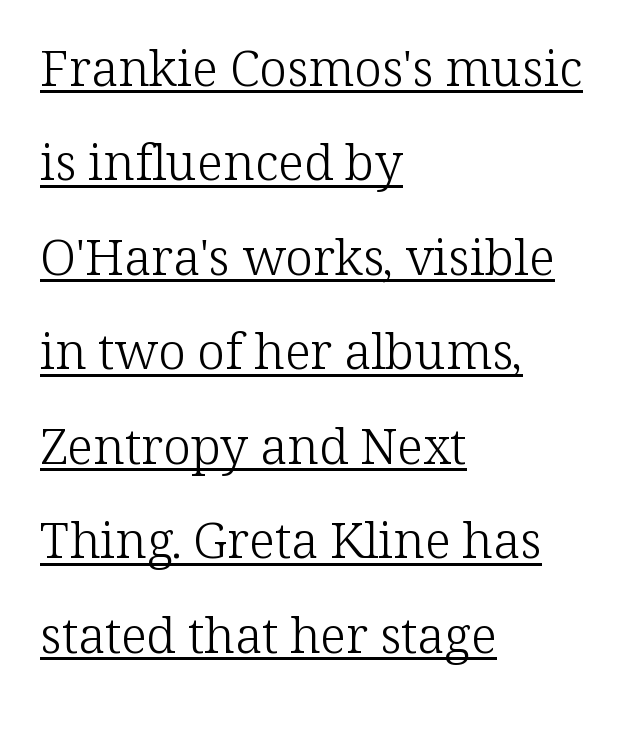
A serif font was chosen for this passage. A light-to-regular cut is what we see here. Short and long lines alike share a common starting point at left. The rendering uses natural spacing where letterforms have individual widths. A baseline rule has been typeset under these characters.
